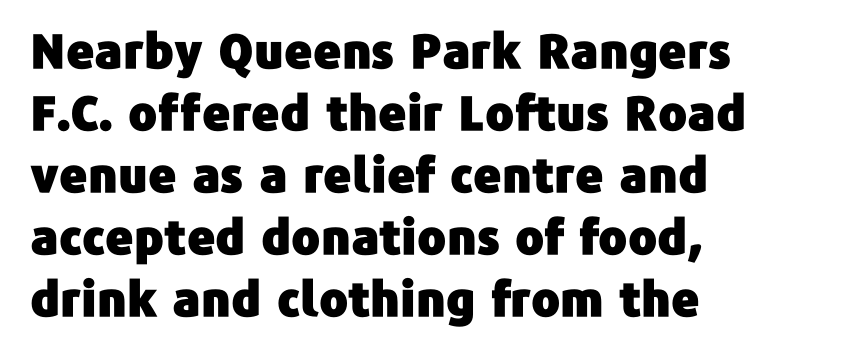
The image shows 48 px sans-serif type, upright; set left-aligned, normal line spacing (1.29x), normal letter spacing, not underlined; low stroke contrast and a medium x-height.
